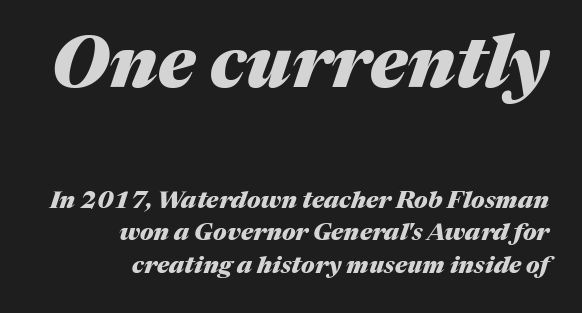
Q: Is the text bold? A: Yes.
Q: Is the text italic (slanted)? A: Yes, it leans right by about 17 degrees.
Q: Is the text underlined? A: No.
Q: How is the paragraph aligned? A: Right-aligned.
Q: Is the spacing between letters normal or unusually wide? A: Normal.
Q: Is the spacing between lines tight, normal or loose? A: Normal.
Q: Which block of text is set in a larger size, the first (top) or the second (bottom)? A: The first (top) one.
Q: Width (condensed, normal, or wide)? A: Normal.
Q: Stroke contrast? A: Medium.
Q: x-height? A: Medium.
Q: Monospaced? A: No.
